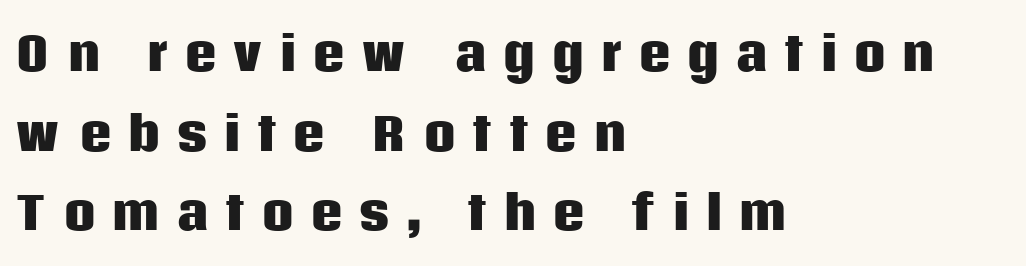
The image shows 45 px heavy sans-serif type, upright; set left-aligned, line spacing 1.77x, unusually wide letter spacing (+0.35 em), not underlined; low stroke contrast and a large x-height.
